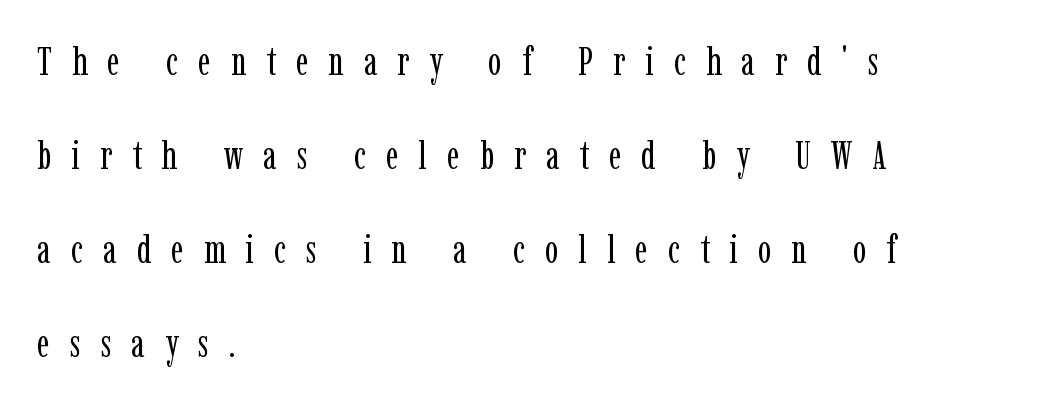
The image shows 40 px regular-weight, condensed serif type, upright; set left-aligned, loose line spacing (2.35x), unusually wide letter spacing (+0.5 em), not underlined; low stroke contrast and a medium x-height.
